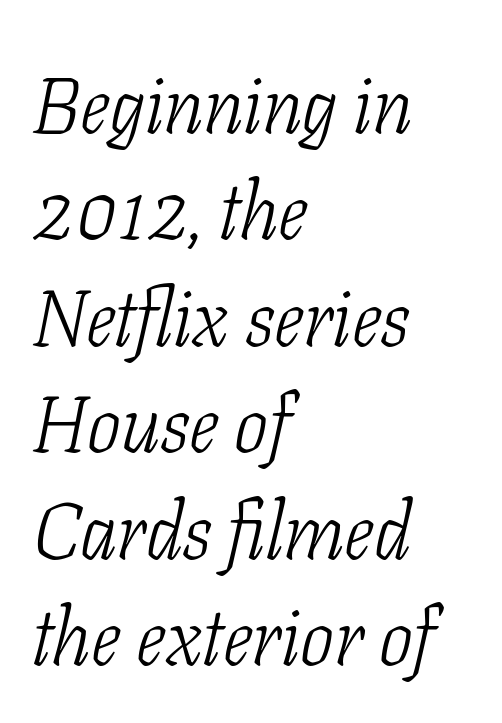
The gaps between neighbouring characters are ordinary and unremarkable. Weight: not bold — regular or lighter. Would a proofreader flag this as italicized? Yes. Does the type have serifs? Yes, each stem ends in a small foot.
